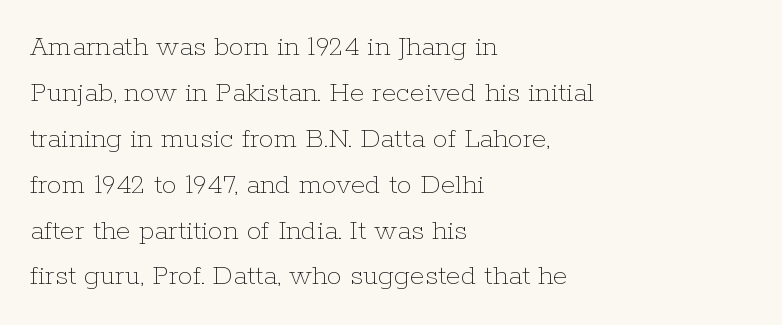
Stems here are at most as thick as an everyday book face. These lines were composed using upright roman letters. How are the letters spaced? Ordinarily, with no added tracking. The rendering uses natural spacing where letterforms have individual widths. Just letters on the line, the space beneath them empty.
